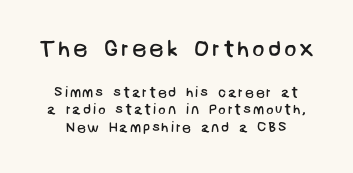
{"bold": "no", "underline": "no", "line_spacing": "normal", "line_spacing_ratio": 1.27, "larger_block": "first", "size_ratio": 1.64, "glyph_px": 23}
